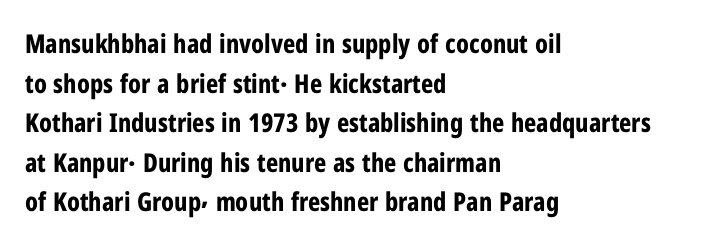
Line spacing here is normal. Words float on clear page, feet unadorned. Each glyph is drawn with heavy, bold strokes. There is no visible air inserted between adjacent glyphs. These lines are set flush left with a ragged right edge. This is roman type, the default non-slanted kind.
